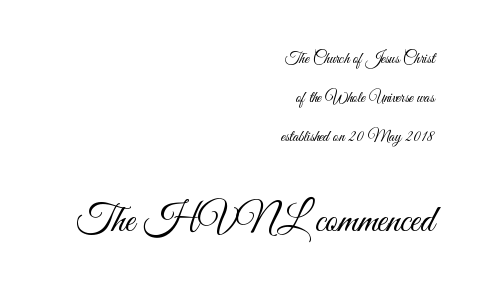
Rule under the text: the space is simply empty. Layout note: lines flush right. Honestly, the letter spacing is just normal — you wouldn't notice it. Character widths vary here, with narrow letters taking less room than wide ones.
